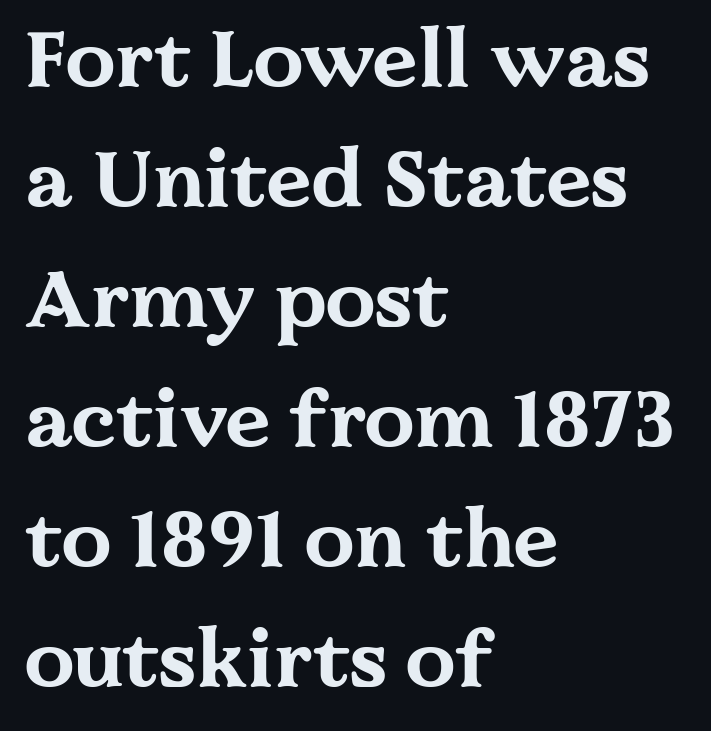
The zone under the glyphs is completely vacant. Italic: no, the glyphs are upright roman. Every letter is thick-stroked: bold, no question. Spacing verdict: proportional, widths tailored to each character. Line starts are locked; line ends wander.
